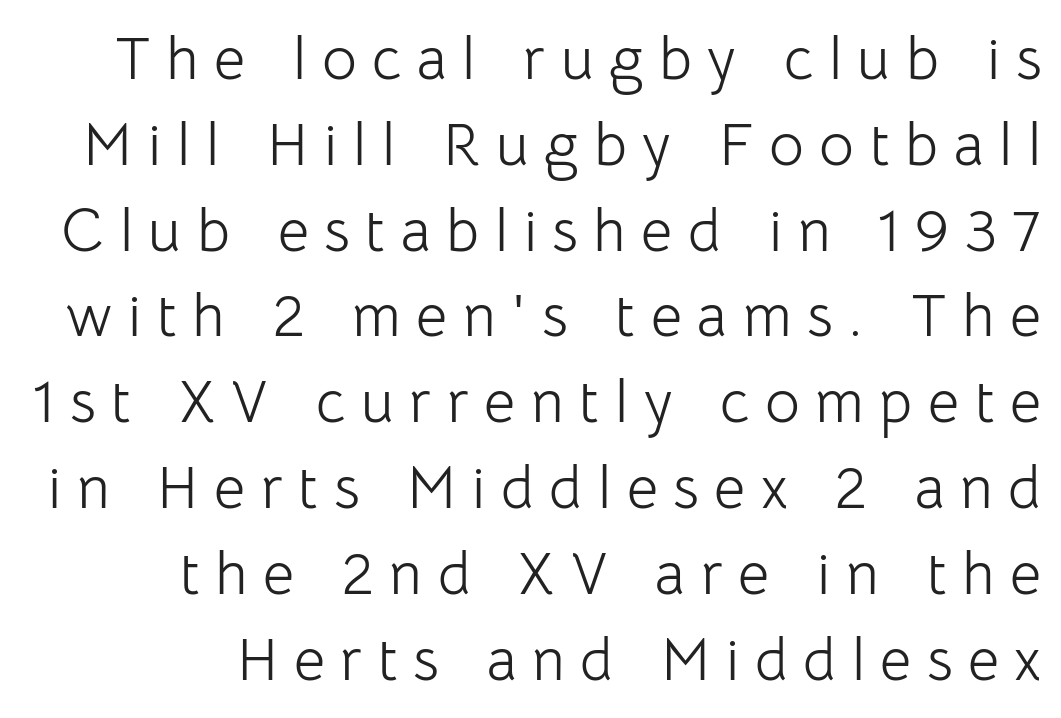
The image shows 60 px light sans-serif type, upright; set right-aligned, normal line spacing (1.43x), unusually wide letter spacing (+0.26 em), not underlined; low stroke contrast and a medium x-height.
